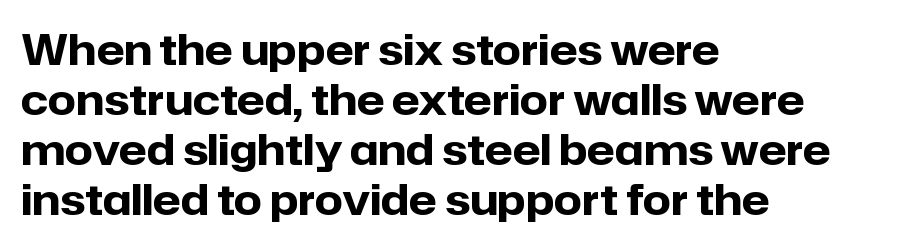
{"serif": "no", "italic": "no", "bold": "yes", "weight": "heavy", "width": "normal", "stroke_contrast": "low", "x_height": "medium", "monospaced": "no", "underline": "no", "align": "left", "line_spacing_ratio": 1.22, "letter_spacing": "normal", "letter_spacing_em": 0.0, "glyph_px": 41}
